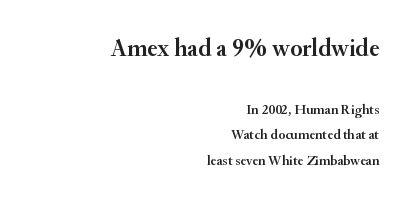
Notice how the stems are strictly vertical — no italics here. This layout puts the oversized block above and the modest block below. Where is the straight margin? On the right. Short note: letters normally spaced.
